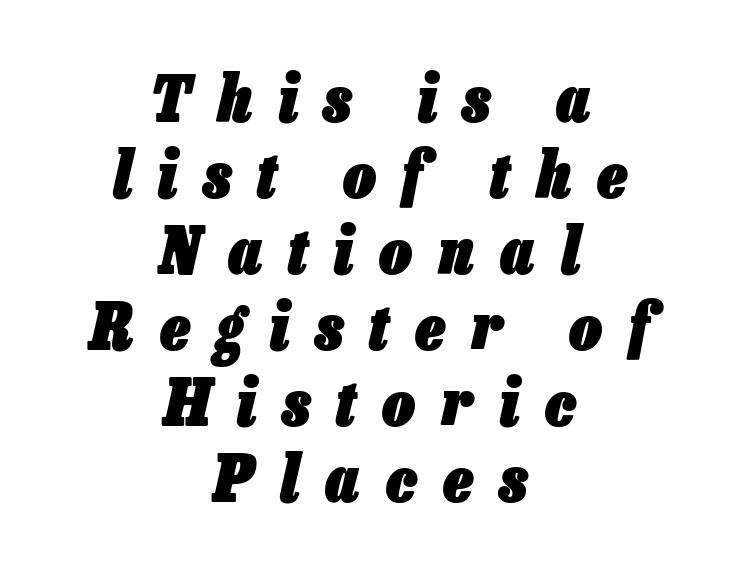
{"italic": "yes", "lean": "right", "slant_degrees": 13, "bold": "yes", "weight": "heavy", "width": "condensed", "stroke_contrast": "low", "x_height": "medium", "monospaced": "no", "underline": "no", "align": "center", "line_spacing_ratio": 1.17, "letter_spacing": "wide", "letter_spacing_em": 0.41, "glyph_px": 65}
